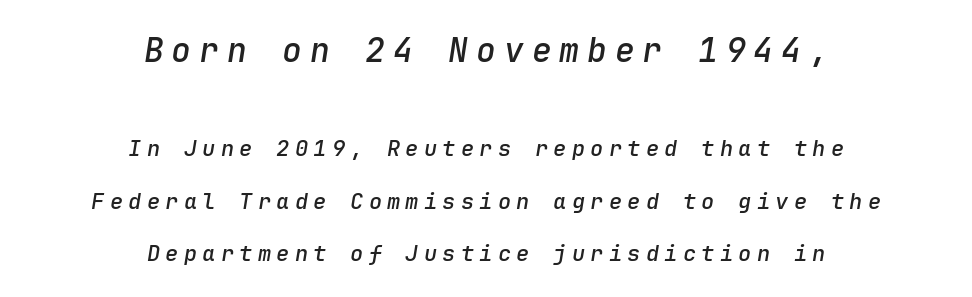
The image shows 33 px semibold type, italic (leaning right), monospaced; set centered, loose line spacing (2.39x), unusually wide letter spacing (+0.24 em), not underlined; the first (top) block is 1.5x larger; low stroke contrast and a medium x-height.
